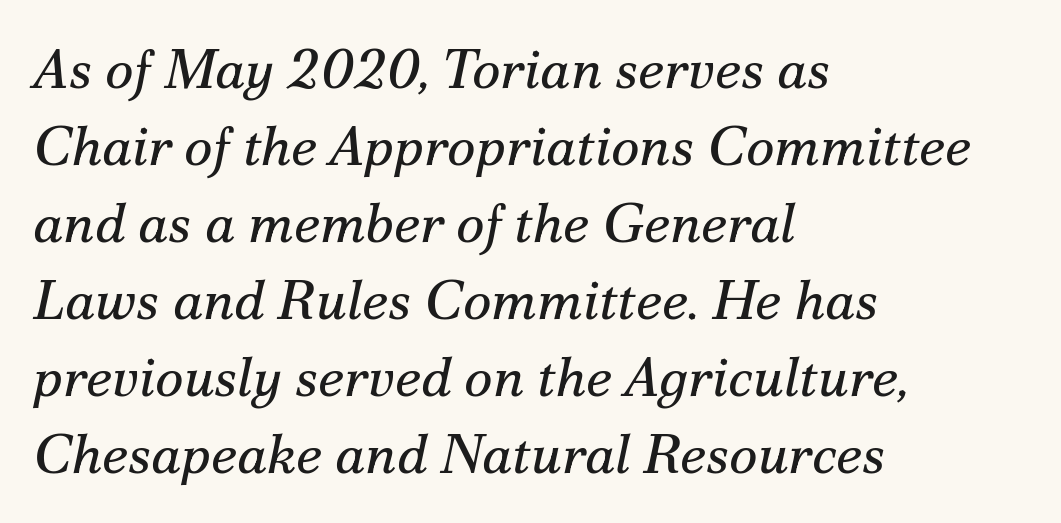
Proportional: the letters do not fall into vertical columns. The text was rendered using a seriffed face with decorative stroke endings. Does extra space separate the letters? No, they use regular spacing. This reads as an unemphasized weight, regular at the heaviest. Designer's note — italics engaged.
